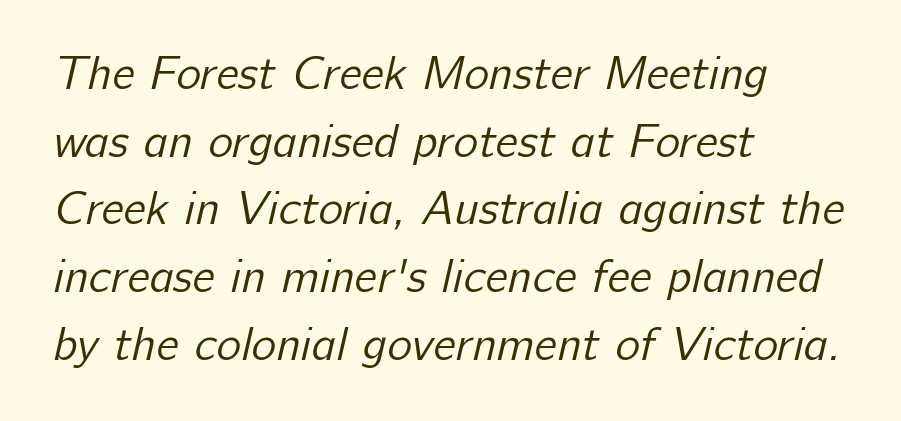
Q: Is the text bold? A: No.
Q: Is the typeface a serif or a sans-serif typeface? A: Sans-serif.
Q: Is the text underlined? A: No.
Q: How is the paragraph aligned? A: Left-aligned.
Q: Is the spacing between letters normal or unusually wide? A: Normal.
Q: Is the spacing between lines tight, normal or loose? A: Normal.
Q: Width (condensed, normal, or wide)? A: Normal.
Q: Stroke contrast? A: Low.
Q: x-height? A: Medium.
Q: Monospaced? A: No.
